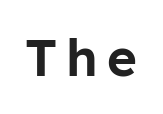
{"serif": "no", "italic": "no", "width": "normal", "stroke_contrast": "low", "x_height": "medium", "monospaced": "no", "underline": "no", "glyph_px": 51}
